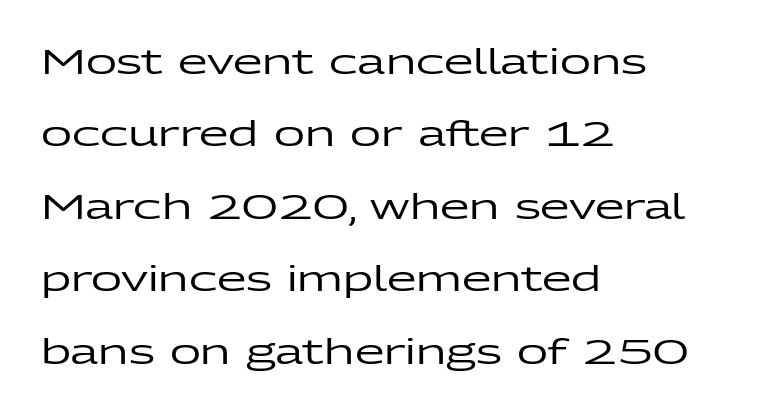
The image shows 34 px wide sans-serif type, upright; set left-aligned, loose line spacing (2.13x), normal letter spacing, not underlined; low stroke contrast and a medium x-height.
